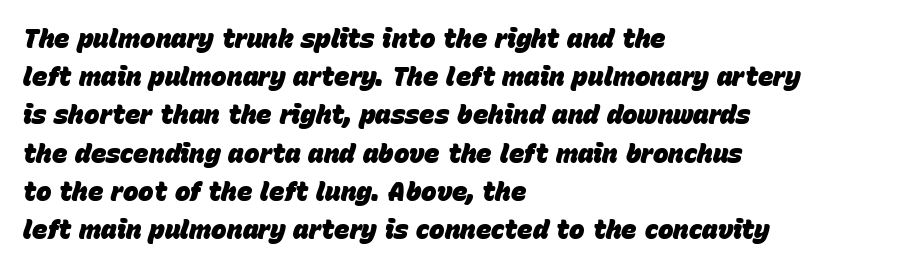
The image shows 26 px bold type, italic (leaning right); set left-aligned, normal line spacing (1.47x), normal letter spacing, not underlined.
